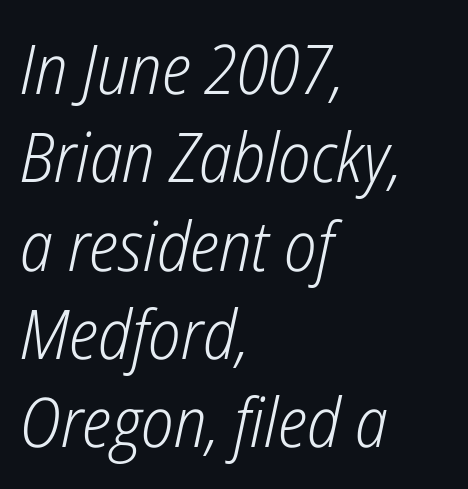
Q: Is the text bold? A: No.
Q: Is the text italic (slanted)? A: Yes, it leans right by about 12 degrees.
Q: Is the text underlined? A: No.
Q: How is the paragraph aligned? A: Left-aligned.
Q: Is the spacing between letters normal or unusually wide? A: Normal.
Q: Is the spacing between lines tight, normal or loose? A: Normal.
Q: Width (condensed, normal, or wide)? A: Condensed.
Q: Stroke contrast? A: Low.
Q: x-height? A: Medium.
Q: Monospaced? A: No.
